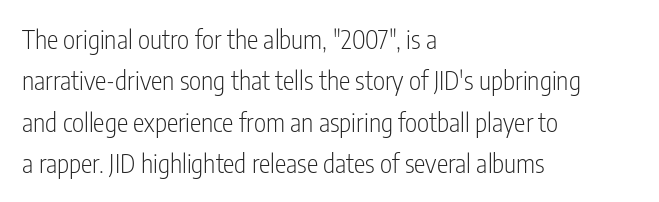
Q: Is the text bold? A: No.
Q: Is the text italic (slanted)? A: No, it is upright.
Q: Is the text underlined? A: No.
Q: How is the paragraph aligned? A: Left-aligned.
Q: Is the spacing between letters normal or unusually wide? A: Normal.
Q: Is the spacing between lines tight, normal or loose? A: Normal.
